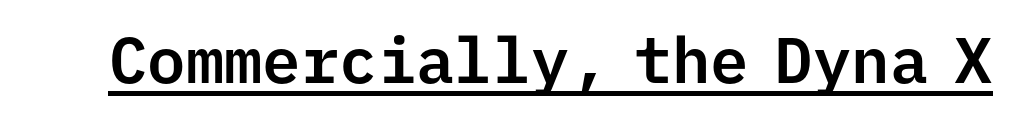
The image shows 64 px sans-serif type, upright, monospaced; set normal letter spacing, underlined; low stroke contrast and a medium x-height.
